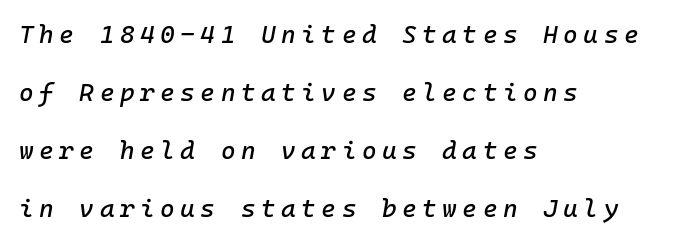
{"italic": "yes", "lean": "right", "slant_degrees": 10, "underline": "no", "align": "left", "line_spacing": "loose", "line_spacing_ratio": 2.32, "letter_spacing": "wide", "letter_spacing_em": 0.22, "glyph_px": 25}
